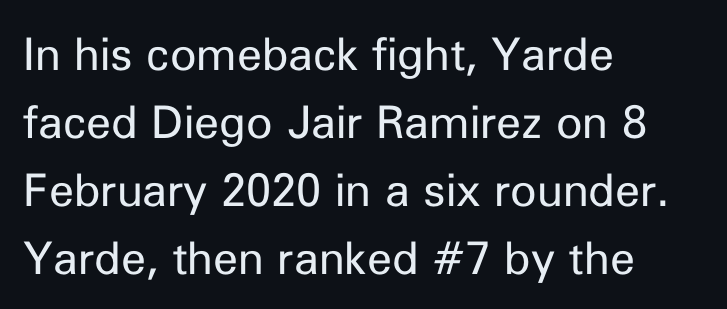
Quick note: underline off. Whoever set this chose a conventional vertical rhythm. The strokes carry an ordinary text weight at most. Visually the block forms a straight wall on the left and a jagged coastline on the right.
